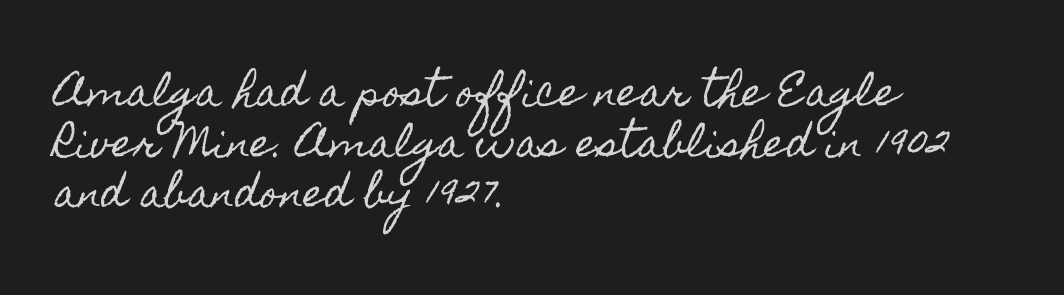
{"width": "condensed", "x_height": "small", "monospaced": "no", "underline": "no", "align": "left", "line_spacing": "normal", "line_spacing_ratio": 1.33, "letter_spacing": "normal", "letter_spacing_em": 0.0, "glyph_px": 38}
